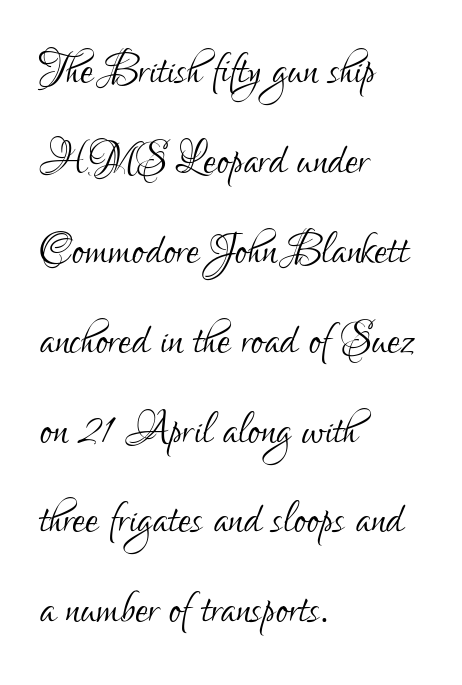
The image shows 58 px light, condensed sans-serif type; set left-aligned, normal line spacing (1.55x), normal letter spacing, not underlined; low stroke contrast and a small x-height.
